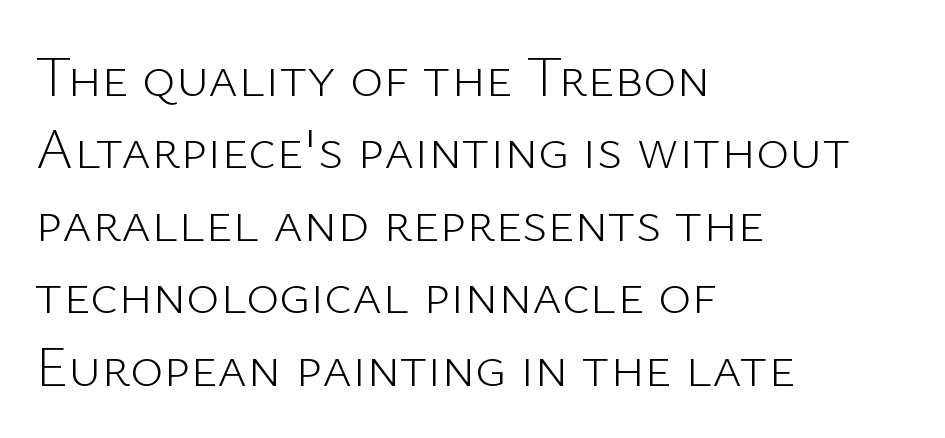
The image shows 57 px light sans-serif type, upright; set left-aligned, normal line spacing (1.27x), normal letter spacing, not underlined; low stroke contrast and a medium x-height.
